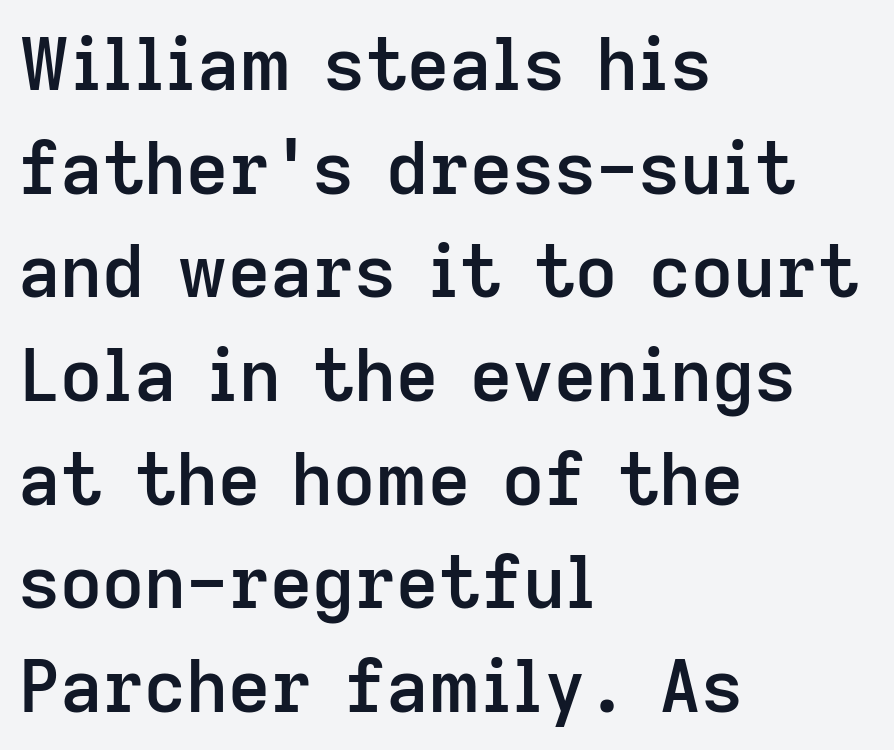
The image shows 73 px semibold sans-serif type, upright; set left-aligned, normal line spacing (1.42x), normal letter spacing, not underlined; low stroke contrast and a medium x-height.
